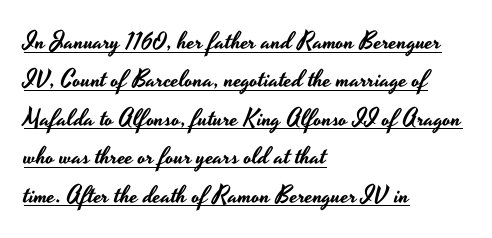
{"underline": "yes", "align": "left", "line_spacing": "normal", "line_spacing_ratio": 1.6, "letter_spacing": "normal", "letter_spacing_em": 0.0, "glyph_px": 24}
